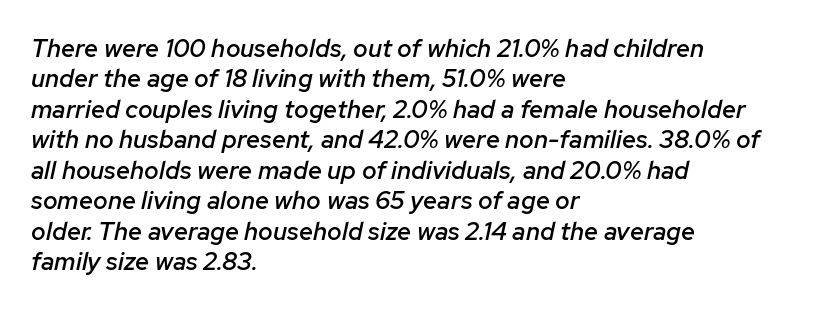
Q: Is the text bold? A: Semi-bold.
Q: Is the text italic (slanted)? A: Yes, it leans right by about 12 degrees.
Q: Is the text underlined? A: No.
Q: How is the paragraph aligned? A: Left-aligned.
Q: Is the spacing between letters normal or unusually wide? A: Normal.
